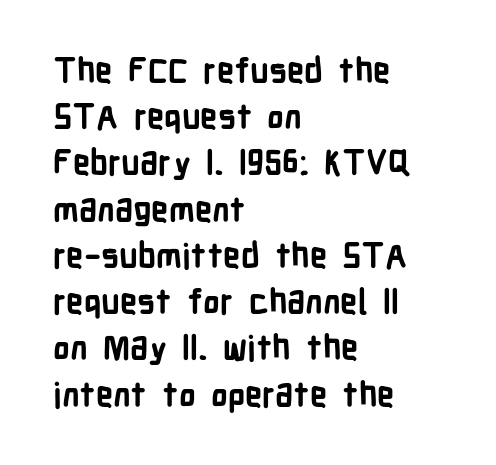
The image shows 34 px bold, condensed sans-serif type, upright; set left-aligned, normal line spacing (1.36x), normal letter spacing, not underlined; low stroke contrast and a medium x-height.
